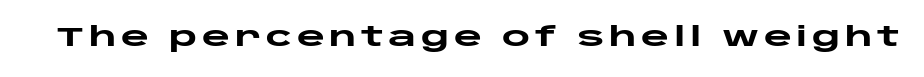
{"italic": "no", "bold": "yes", "underline": "no", "glyph_px": 27}
